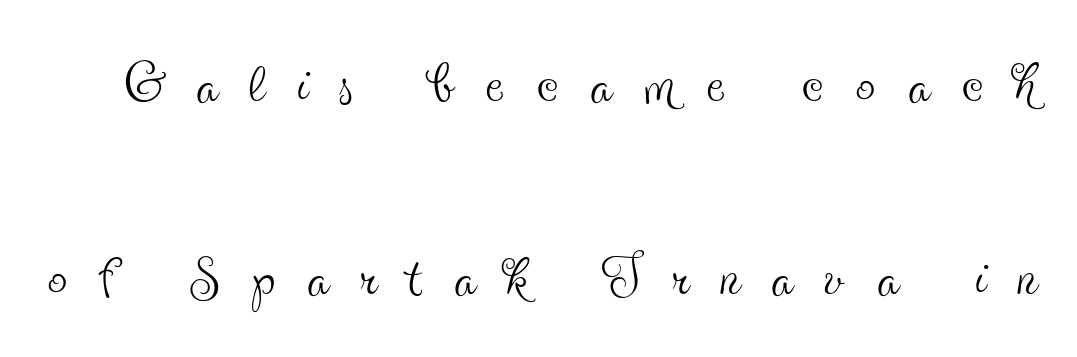
No extra ink here — the face is not bold. The glyphs in this specimen are seriffed. The space between consecutive lines is lavish. Tracking here is generous; glyphs stand well apart from one another.
